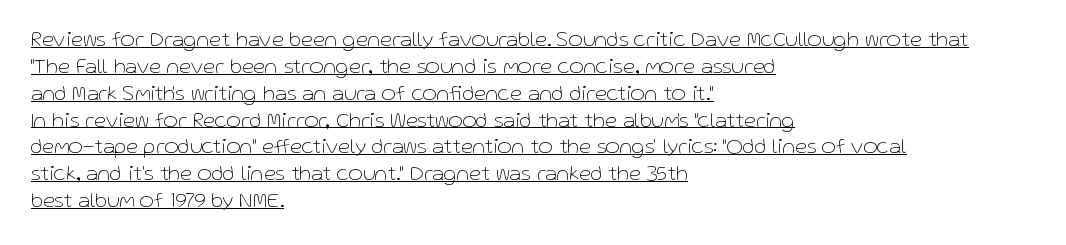
{"italic": "no", "bold": "no", "underline": "yes", "align": "left", "line_spacing_ratio": 1.22, "letter_spacing": "normal", "letter_spacing_em": 0.0, "glyph_px": 22}
